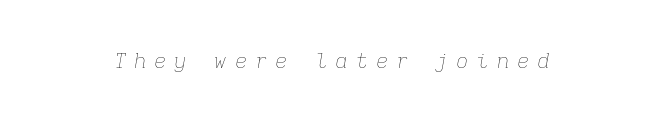
The image shows 21 px text type, italic (leaning right); set unusually wide letter spacing (+0.36 em), not underlined.
